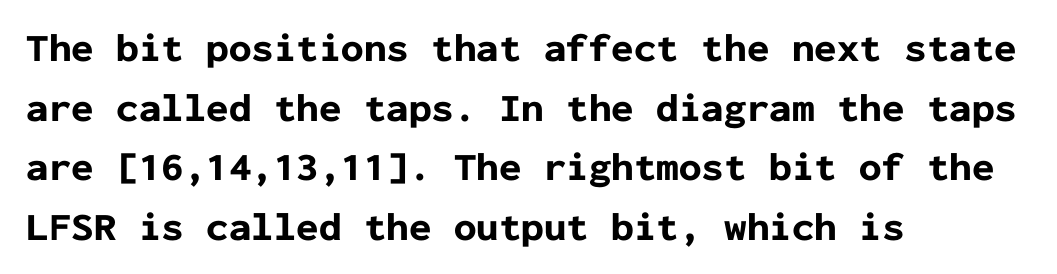
The image shows 40 px bold sans-serif type, upright, monospaced; set left-aligned, normal line spacing (1.49x), normal letter spacing, not underlined; low stroke contrast and a medium x-height.
